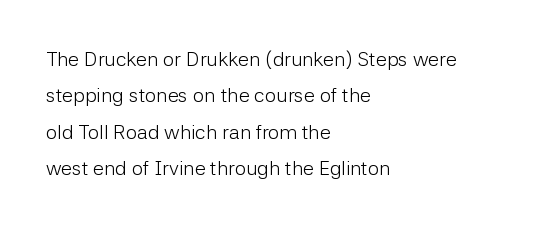
Q: Is the text bold? A: No.
Q: Is the text italic (slanted)? A: No, it is upright.
Q: Is the text underlined? A: No.
Q: How is the paragraph aligned? A: Left-aligned.
Q: Is the spacing between letters normal or unusually wide? A: Normal.
